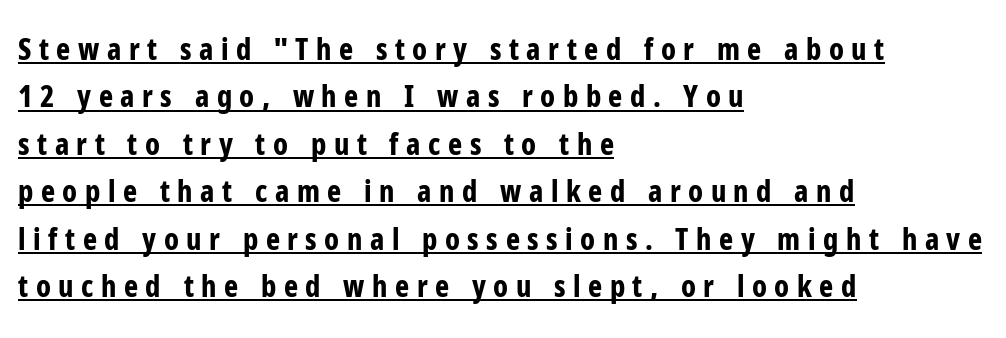
Q: Is the text bold? A: Yes.
Q: Is the text italic (slanted)? A: No, it is upright.
Q: Is the typeface a serif or a sans-serif typeface? A: Sans-serif.
Q: Is the text underlined? A: Yes.
Q: How is the paragraph aligned? A: Left-aligned.
Q: Is the spacing between letters normal or unusually wide? A: Unusually wide.
Q: Is the spacing between lines tight, normal or loose? A: Normal.
Q: Width (condensed, normal, or wide)? A: Condensed.
Q: Stroke contrast? A: Low.
Q: x-height? A: Medium.
Q: Monospaced? A: No.
